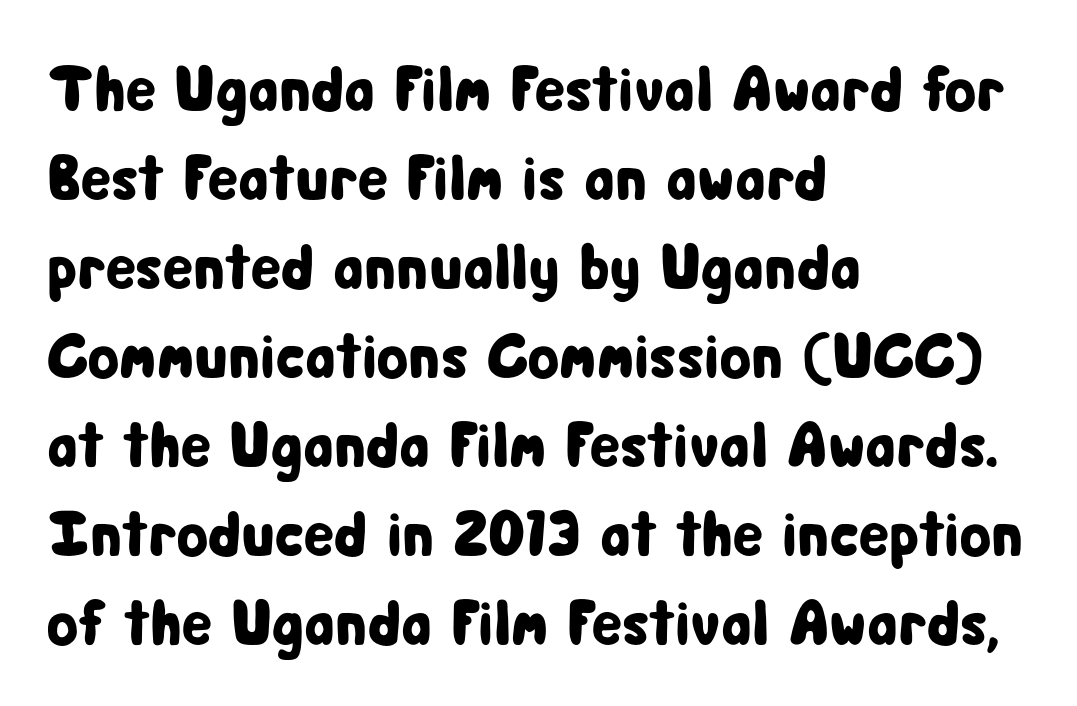
Any mark beneath the type? The region is blank. The type sits square on the baseline with zero lean. Proportional: the letters do not fall into vertical columns. Font category for this specimen: sans-serif. Compared with a centered layout, this one pins lines to the left instead.
